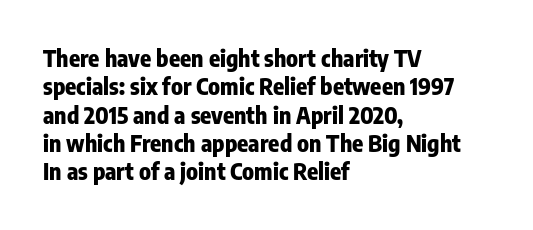
Q: Is the text bold? A: Yes.
Q: Is the text italic (slanted)? A: No, it is upright.
Q: Is the text underlined? A: No.
Q: How is the paragraph aligned? A: Left-aligned.
Q: Is the spacing between letters normal or unusually wide? A: Normal.
